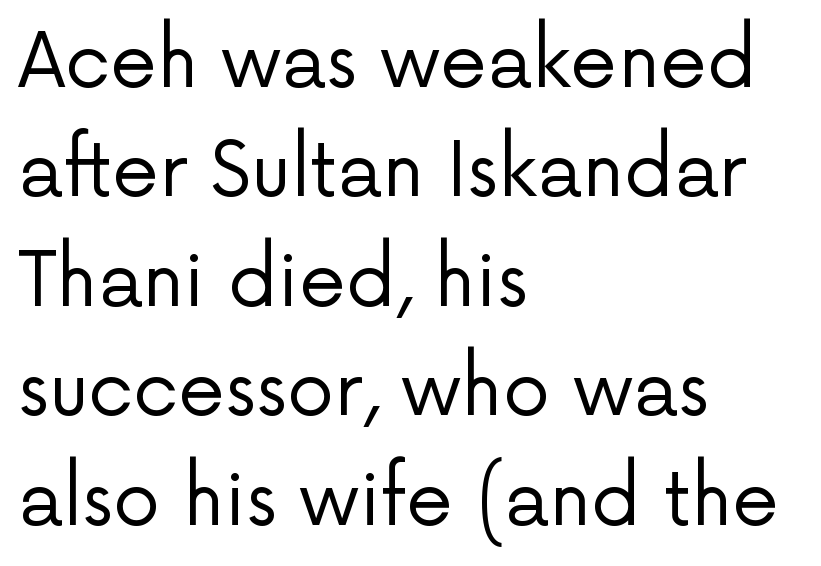
{"serif": "no", "italic": "no", "bold": "no", "weight": "regular", "width": "normal", "stroke_contrast": "low", "x_height": "medium", "monospaced": "no", "underline": "no", "align": "left", "line_spacing": "normal", "line_spacing_ratio": 1.46, "letter_spacing": "normal", "letter_spacing_em": 0.0, "glyph_px": 75}
